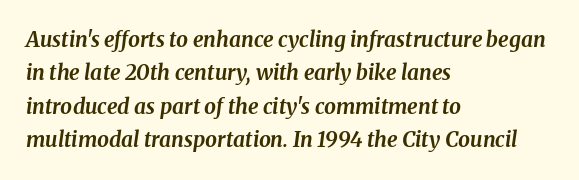
Clear beneath every line of the passage. Does the lettering tilt? It does — this is italic. The rows are spaced the way most documents space them. Look at the tracking — it's just the regular setting, nothing added. All the whitespace from short lines collects on the right. Heavy-handed strokes throughout: this text is bold.
